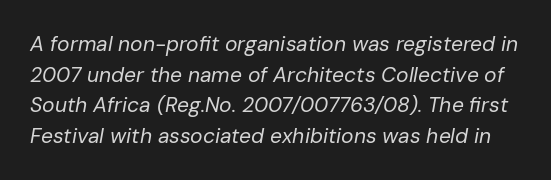
The image shows 21 px text type, italic (leaning right); set normal line spacing (1.46x), normal letter spacing, not underlined.
